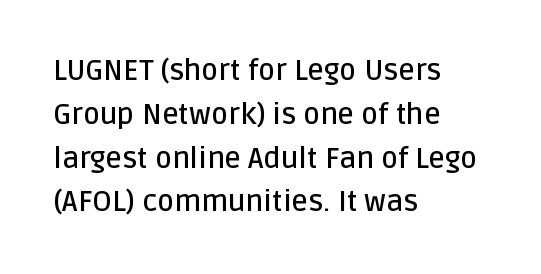
{"serif": "no", "italic": "no", "bold": "semi", "weight": "semibold", "width": "normal", "stroke_contrast": "low", "x_height": "large", "monospaced": "no", "underline": "no", "align": "left", "line_spacing": "normal", "line_spacing_ratio": 1.51, "letter_spacing": "normal", "letter_spacing_em": 0.0, "glyph_px": 29}
